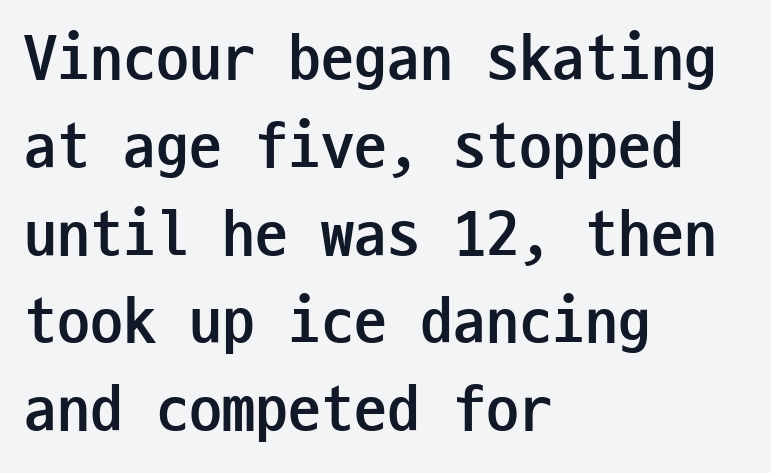
Is there much room between lines? A standard amount, neither cramped nor airy. The face used here has the dense, thick strokes of a bold. The face used here is monospaced, like something from a code editor. A student would call this left alignment; a typographer would say flush left, rag right. Here the glyphs are tracked normally, forming tight word shapes. The zone under the glyphs is completely vacant.
